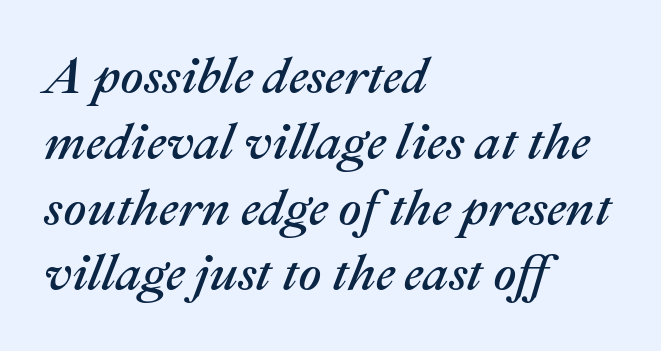
The image shows 51 px text type, italic (leaning right); set left-aligned, normal line spacing (1.29x), normal letter spacing, not underlined; medium stroke contrast and a medium x-height.
